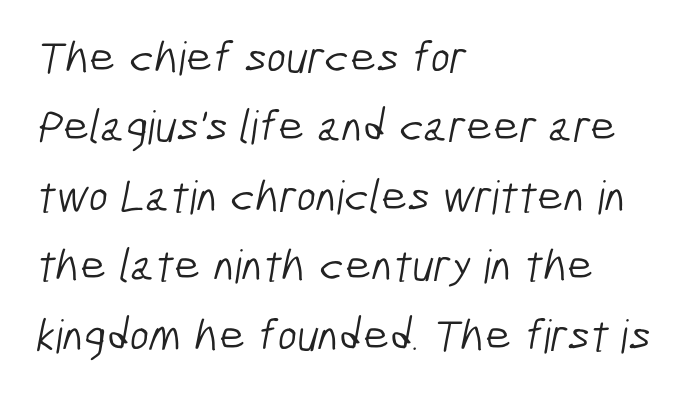
The image shows 46 px light, condensed sans-serif type; set left-aligned, normal line spacing (1.51x), normal letter spacing, not underlined; low stroke contrast and a medium x-height.
